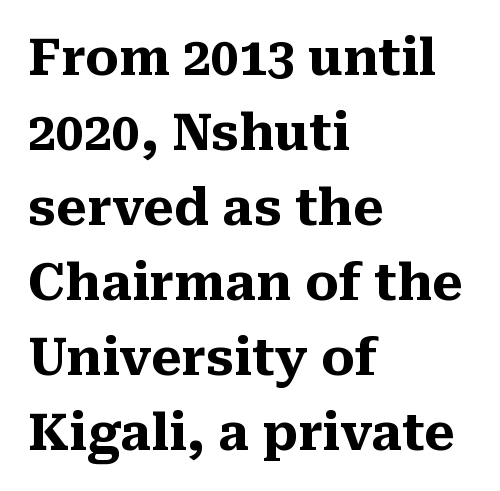
{"serif": "yes", "italic": "no", "bold": "yes", "weight": "heavy", "width": "normal", "stroke_contrast": "medium", "x_height": "medium", "monospaced": "no", "underline": "no", "align": "left", "line_spacing": "normal", "line_spacing_ratio": 1.5, "letter_spacing": "normal", "letter_spacing_em": 0.0, "glyph_px": 50}
